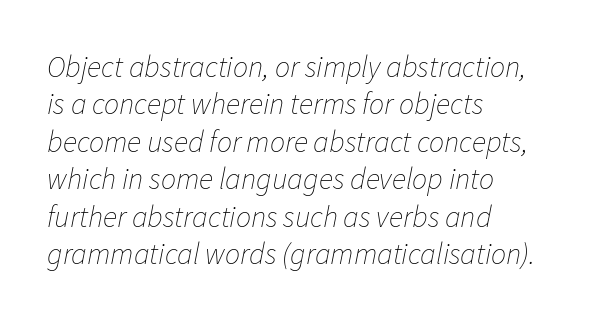
The rendering uses a moderate line-height, typical for paragraphs. Short note: letters normally spaced. Here the designer chose a conventional face with non-uniform glyph widths. Nothing heavy about these letters — not bold at all. Does the lettering tilt? It does — this is italic.
